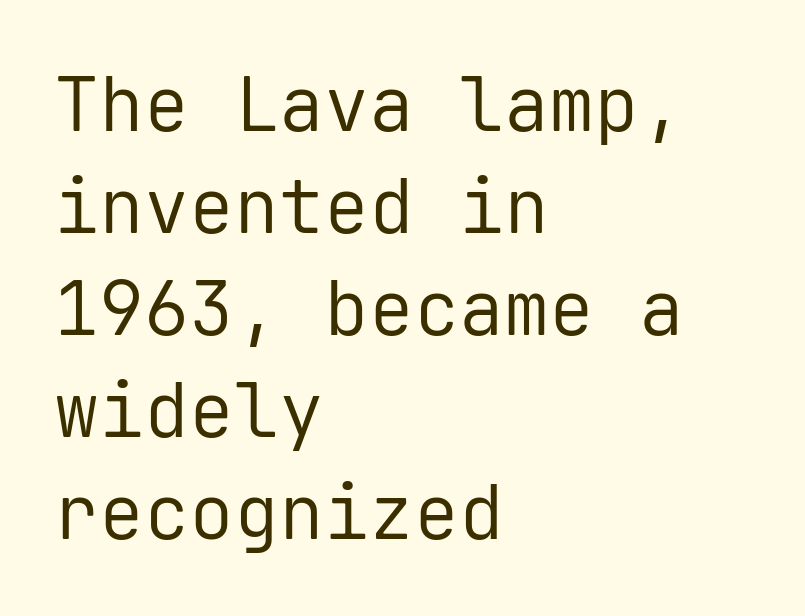
{"serif": "no", "italic": "no", "bold": "no", "weight": "regular", "width": "normal", "stroke_contrast": "low", "x_height": "medium", "monospaced": "yes", "underline": "no", "align": "left", "line_spacing": "normal", "line_spacing_ratio": 1.36, "letter_spacing": "normal", "letter_spacing_em": 0.0, "glyph_px": 75}
